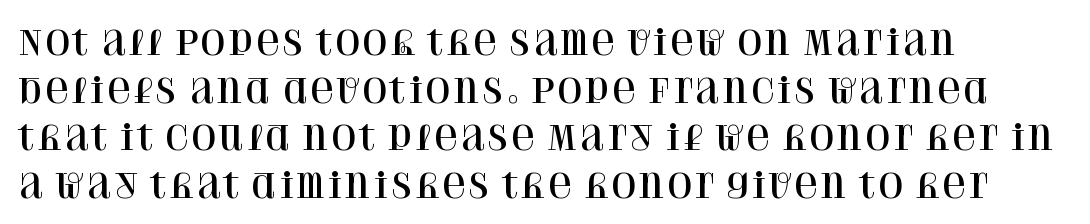
To sum up the face: it has serifs. Rule under the text: the space is simply empty. What's the leading like? Ordinary, nothing unusual. Here the designer chose a conventional face with non-uniform glyph widths.
